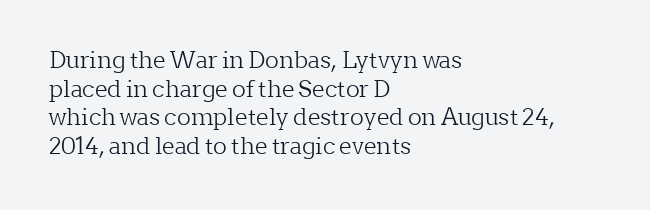
The lines sit at an ordinary, default distance from one another. The text block is weighted toward the left margin, trailing off unevenly rightward. Tracking value appears to be zero — textbook default spacing. Has an underline been added? It has not. Stroke mass is kept to a normal reading level or below.
